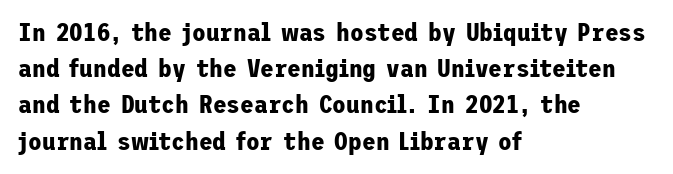
The image shows 25 px bold type, upright; set left-aligned, normal line spacing (1.45x), normal letter spacing, not underlined.
